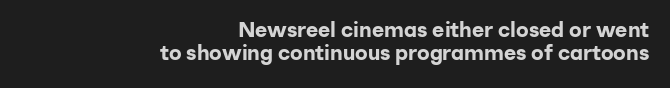
Q: Is the text bold? A: Yes.
Q: Is the text italic (slanted)? A: No, it is upright.
Q: Is the text underlined? A: No.
Q: How is the paragraph aligned? A: Right-aligned.
Q: Is the spacing between letters normal or unusually wide? A: Normal.
Q: Is the spacing between lines tight, normal or loose? A: Tight.
